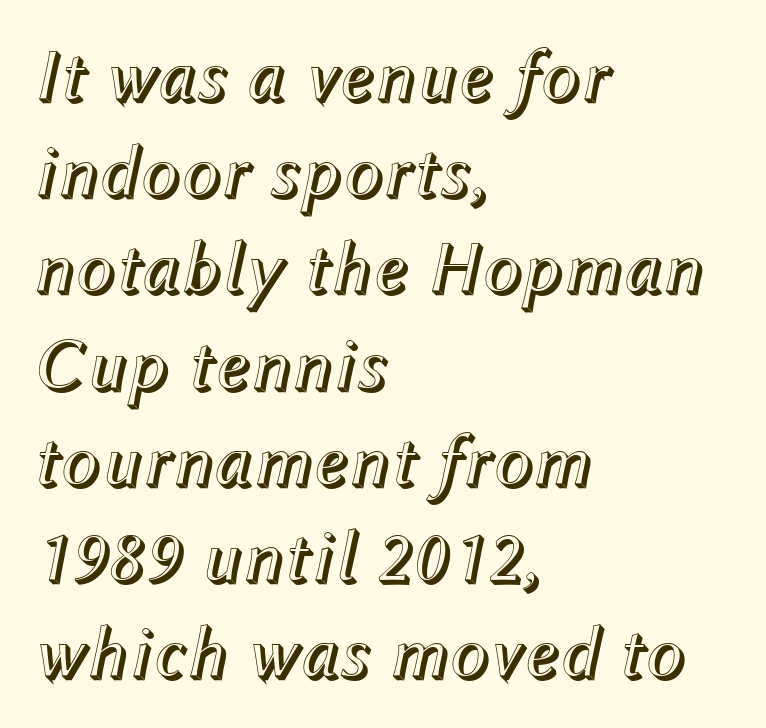
Tracking value appears to be zero — textbook default spacing. Alignment: flush left. Is this a fixed-width face? No — the glyphs have proportional, varying widths. It's the slanting kind of type.
